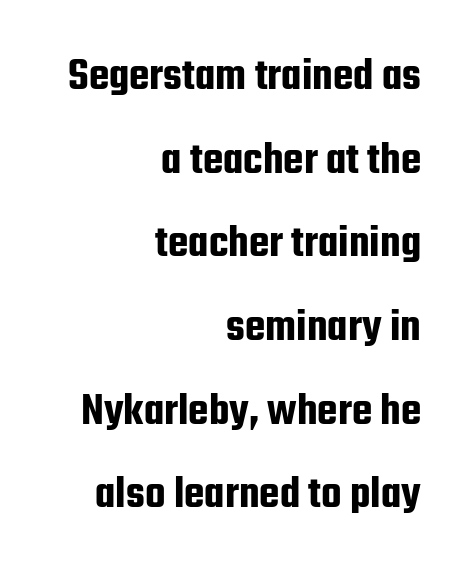
{"serif": "no", "italic": "no", "width": "condensed", "stroke_contrast": "low", "x_height": "medium", "monospaced": "no", "underline": "no", "align": "right", "line_spacing_ratio": 1.78, "letter_spacing": "normal", "letter_spacing_em": 0.0, "glyph_px": 47}
